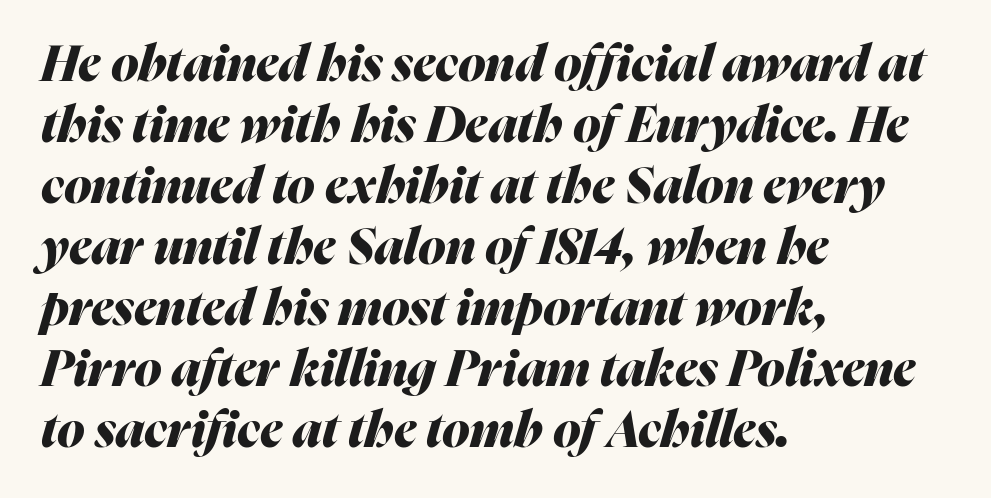
The image shows 50 px heavy type, italic (leaning right); set left-aligned, line spacing 1.22x, normal letter spacing, not underlined; medium stroke contrast and a medium x-height.
